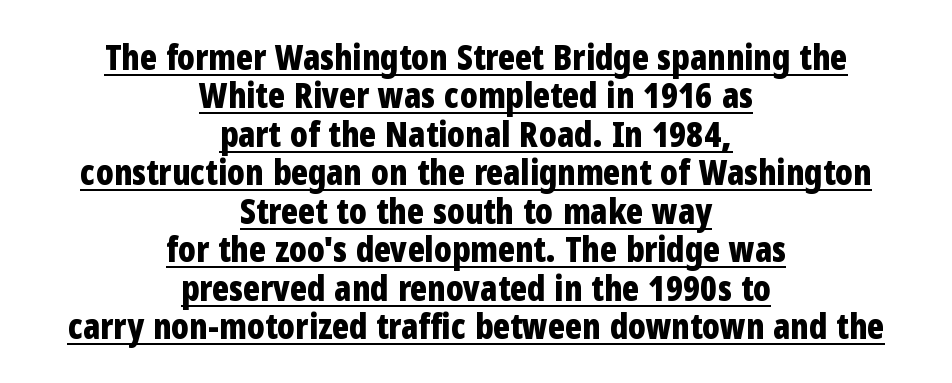
{"serif": "no", "italic": "no", "bold": "yes", "weight": "bold", "width": "condensed", "stroke_contrast": "low", "x_height": "medium", "monospaced": "no", "underline": "yes", "align": "center", "line_spacing": "tight", "line_spacing_ratio": 1.1, "letter_spacing": "normal", "letter_spacing_em": 0.0, "glyph_px": 35}
